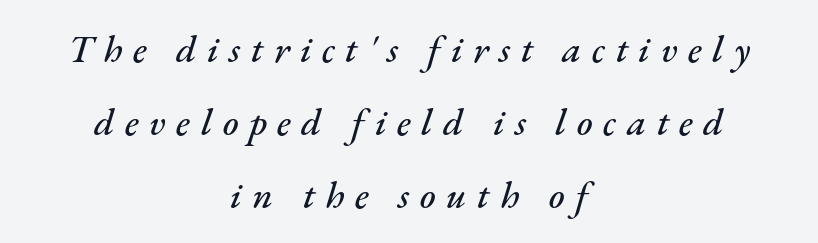
Q: Is the text italic (slanted)? A: Yes, it leans right by about 17 degrees.
Q: Is the text underlined? A: No.
Q: How is the paragraph aligned? A: Centered.
Q: Is the spacing between letters normal or unusually wide? A: Unusually wide.
Q: Is the spacing between lines tight, normal or loose? A: Loose.
Q: Width (condensed, normal, or wide)? A: Normal.
Q: Stroke contrast? A: Medium.
Q: x-height? A: Small.
Q: Monospaced? A: No.
